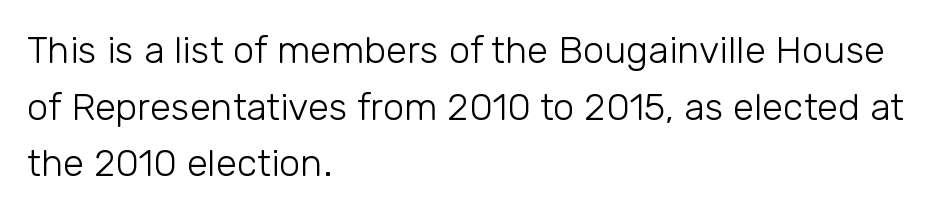
{"serif": "no", "italic": "no", "bold": "no", "weight": "light", "width": "normal", "stroke_contrast": "low", "x_height": "medium", "monospaced": "no", "underline": "no", "align": "left", "line_spacing": "normal", "line_spacing_ratio": 1.49, "letter_spacing": "normal", "letter_spacing_em": 0.0, "glyph_px": 38}
